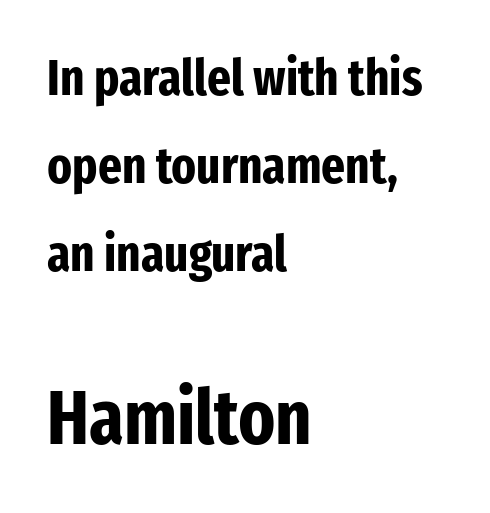
{"serif": "no", "italic": "no", "bold": "yes", "weight": "bold", "width": "condensed", "stroke_contrast": "low", "x_height": "medium", "monospaced": "no", "underline": "no", "align": "left", "line_spacing_ratio": 1.73, "letter_spacing": "normal", "letter_spacing_em": 0.0, "larger_block": "second", "size_ratio": 1.49, "glyph_px": 76}
